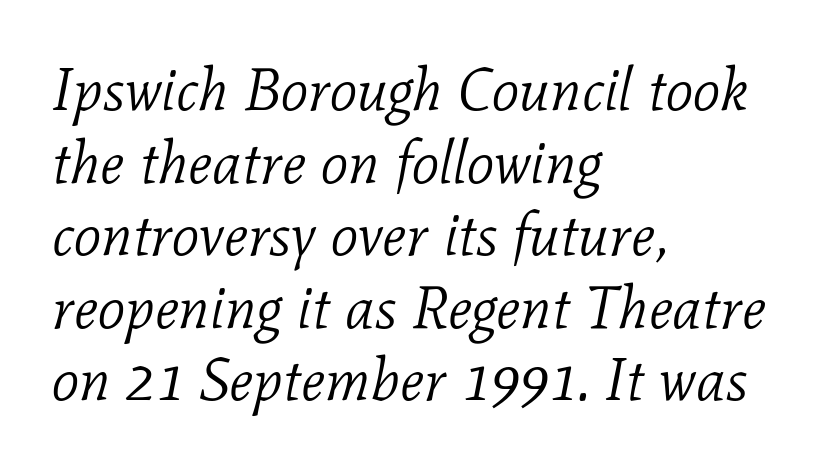
Q: Is the text bold? A: No.
Q: Is the text italic (slanted)? A: Yes, it leans right by about 11 degrees.
Q: Is the typeface a serif or a sans-serif typeface? A: Serif.
Q: Is the text underlined? A: No.
Q: How is the paragraph aligned? A: Left-aligned.
Q: Is the spacing between letters normal or unusually wide? A: Normal.
Q: Width (condensed, normal, or wide)? A: Normal.
Q: Stroke contrast? A: Low.
Q: x-height? A: Medium.
Q: Monospaced? A: No.
